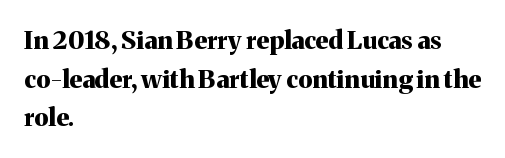
The image shows 25 px bold type, upright; set left-aligned, normal line spacing (1.55x), normal letter spacing, not underlined.
